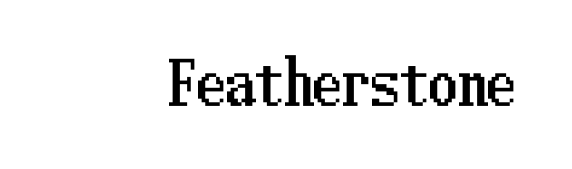
{"italic": "no", "width": "condensed", "stroke_contrast": "low", "x_height": "medium", "underline": "no", "letter_spacing": "normal", "letter_spacing_em": 0.0, "glyph_px": 58}
